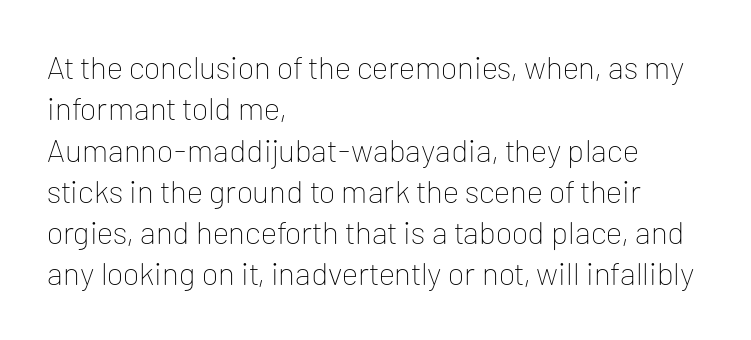
The image shows 32 px thin sans-serif type, upright; set left-aligned, normal line spacing (1.29x), normal letter spacing, not underlined; low stroke contrast and a medium x-height.
